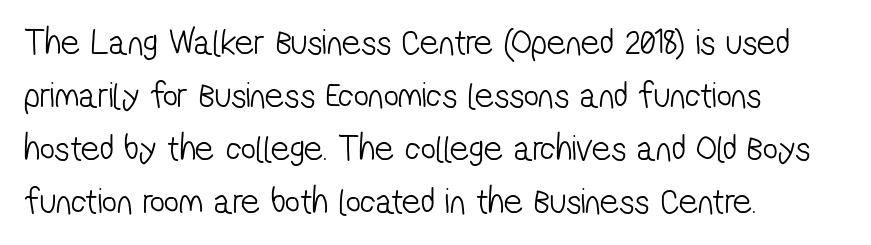
Q: Is the text bold? A: No.
Q: Is the typeface a serif or a sans-serif typeface? A: Sans-serif.
Q: Is the text underlined? A: No.
Q: How is the paragraph aligned? A: Left-aligned.
Q: Is the spacing between letters normal or unusually wide? A: Normal.
Q: Is the spacing between lines tight, normal or loose? A: Normal.
Q: Width (condensed, normal, or wide)? A: Condensed.
Q: Stroke contrast? A: Low.
Q: x-height? A: Medium.
Q: Monospaced? A: No.
